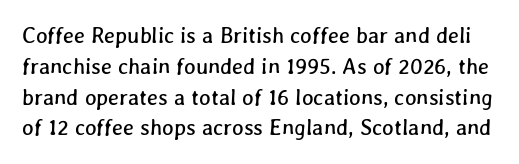
{"underline": "no", "line_spacing": "normal", "line_spacing_ratio": 1.4, "letter_spacing": "normal", "letter_spacing_em": 0.0, "glyph_px": 22}
